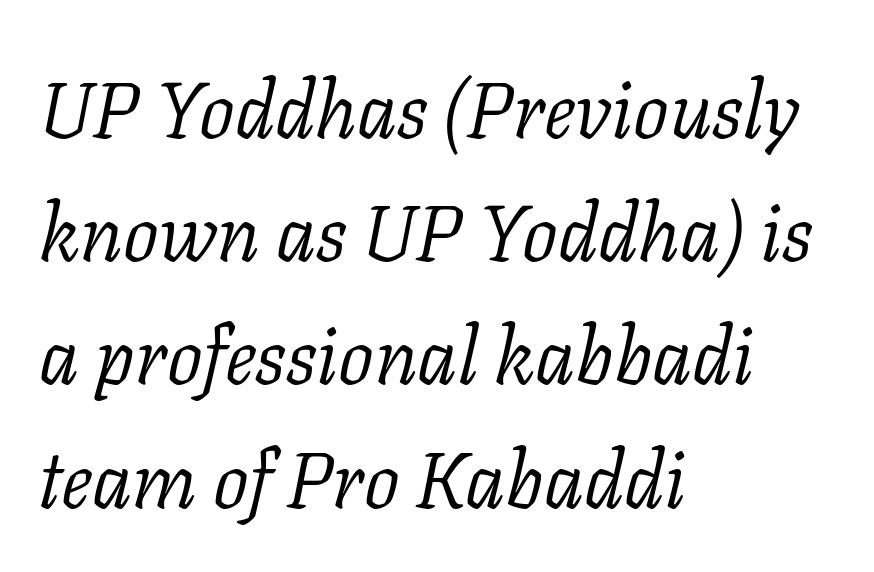
{"serif": "yes", "italic": "yes", "lean": "right", "slant_degrees": 11, "bold": "no", "weight": "light", "width": "normal", "stroke_contrast": "low", "x_height": "medium", "monospaced": "no", "underline": "no", "align": "left", "line_spacing": "normal", "line_spacing_ratio": 1.56, "letter_spacing": "normal", "letter_spacing_em": 0.0, "glyph_px": 79}
